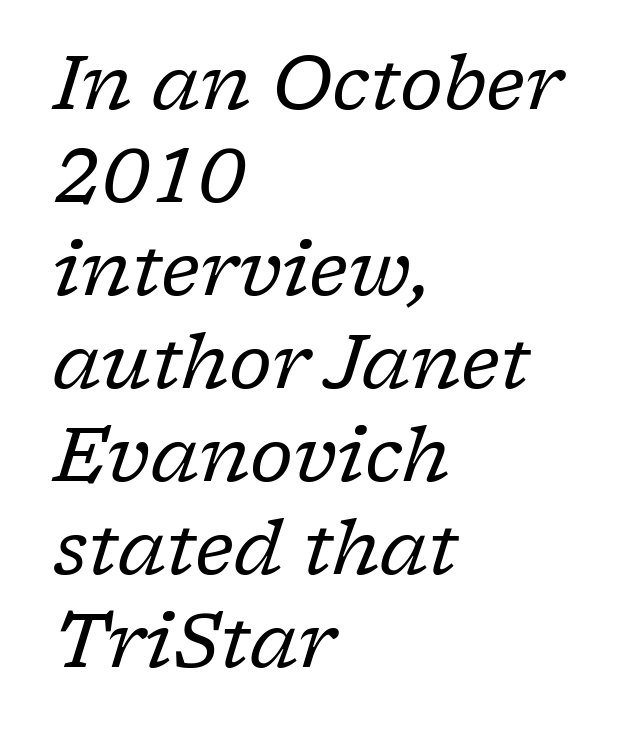
Q: Is the text bold? A: No.
Q: Is the text italic (slanted)? A: Yes, it leans right by about 17 degrees.
Q: Is the typeface a serif or a sans-serif typeface? A: Serif.
Q: Is the text underlined? A: No.
Q: How is the paragraph aligned? A: Left-aligned.
Q: Is the spacing between letters normal or unusually wide? A: Normal.
Q: Width (condensed, normal, or wide)? A: Normal.
Q: Stroke contrast? A: Low.
Q: x-height? A: Medium.
Q: Monospaced? A: No.
